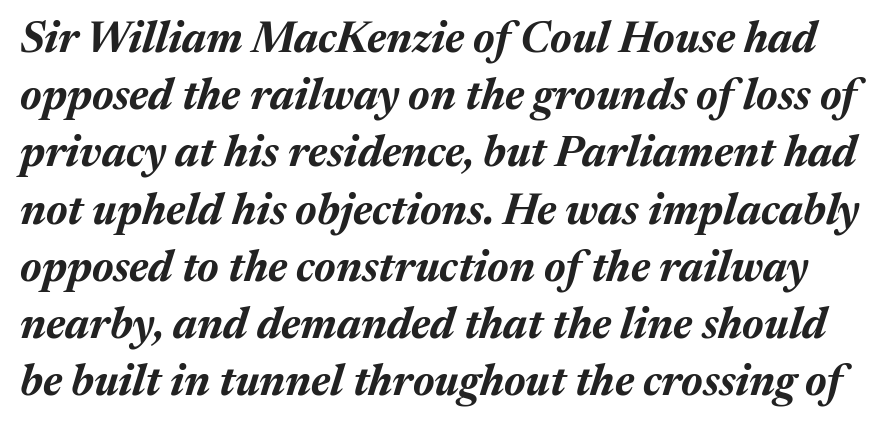
Q: Is the text bold? A: Yes.
Q: Is the text italic (slanted)? A: Yes, it leans right by about 17 degrees.
Q: Is the text underlined? A: No.
Q: Is the spacing between letters normal or unusually wide? A: Normal.
Q: Is the spacing between lines tight, normal or loose? A: Normal.
Q: Width (condensed, normal, or wide)? A: Normal.
Q: Stroke contrast? A: Medium.
Q: x-height? A: Medium.
Q: Monospaced? A: No.
